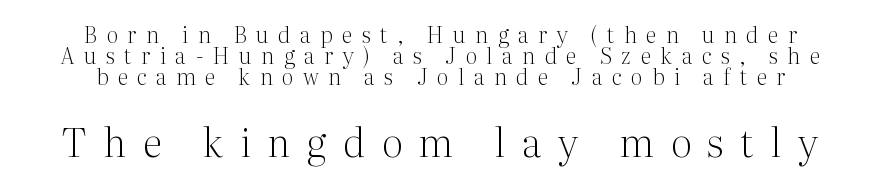
Check the space under the baseline: it is left empty. Horizontally, the lines are justified to the midpoint only. The more generous point size was reserved for the lower chunk. This sample has the flowing, uneven cadence of proportional lettering. The characters are drawn with everyday or finer stroke widths.
